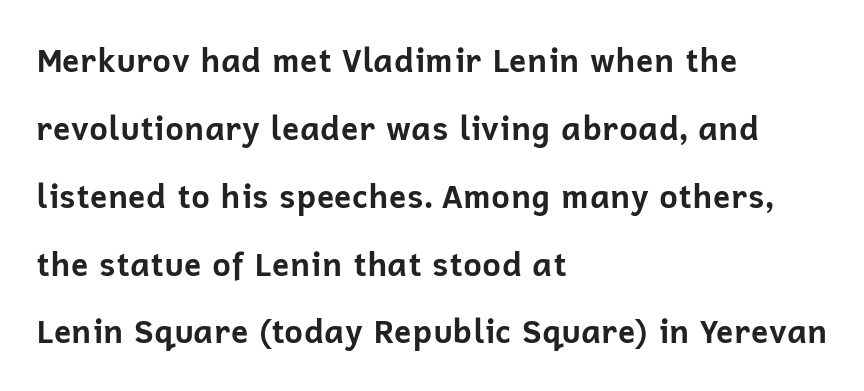
Q: Is the text bold? A: Yes.
Q: Is the text italic (slanted)? A: No, it is upright.
Q: Is the typeface a serif or a sans-serif typeface? A: Sans-serif.
Q: Is the text underlined? A: No.
Q: How is the paragraph aligned? A: Left-aligned.
Q: Is the spacing between letters normal or unusually wide? A: Normal.
Q: Is the spacing between lines tight, normal or loose? A: Loose.
Q: Width (condensed, normal, or wide)? A: Normal.
Q: Stroke contrast? A: Low.
Q: x-height? A: Medium.
Q: Monospaced? A: No.
